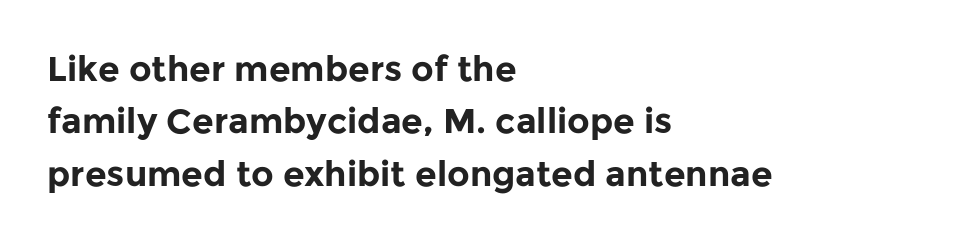
{"serif": "no", "italic": "no", "bold": "yes", "weight": "bold", "width": "normal", "stroke_contrast": "low", "x_height": "medium", "monospaced": "no", "underline": "no", "align": "left", "line_spacing": "normal", "line_spacing_ratio": 1.5, "letter_spacing": "normal", "letter_spacing_em": 0.0, "glyph_px": 35}
